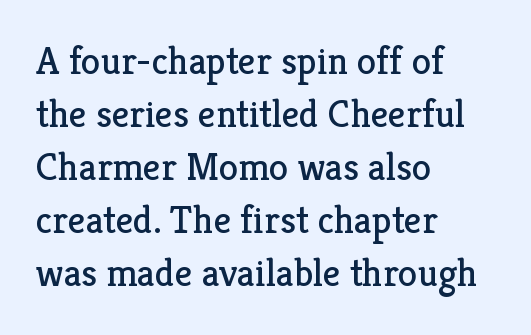
Q: Is the text bold? A: No.
Q: Is the text italic (slanted)? A: No, it is upright.
Q: Is the typeface a serif or a sans-serif typeface? A: Serif.
Q: Is the text underlined? A: No.
Q: How is the paragraph aligned? A: Left-aligned.
Q: Is the spacing between letters normal or unusually wide? A: Normal.
Q: Is the spacing between lines tight, normal or loose? A: Normal.
Q: Width (condensed, normal, or wide)? A: Normal.
Q: Stroke contrast? A: Low.
Q: x-height? A: Medium.
Q: Monospaced? A: No.
